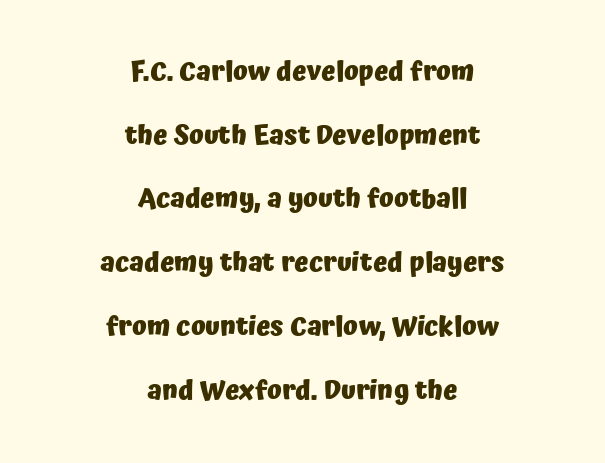
No italicization has been applied; the sample stays upright. A great deal of white space separates one row of letters from the next. The rendering keeps characters at their native spacing. Typeset on center — no edge is straight. This rendering features lettering with no underline. The glyphs have the mass of a bold cut.
